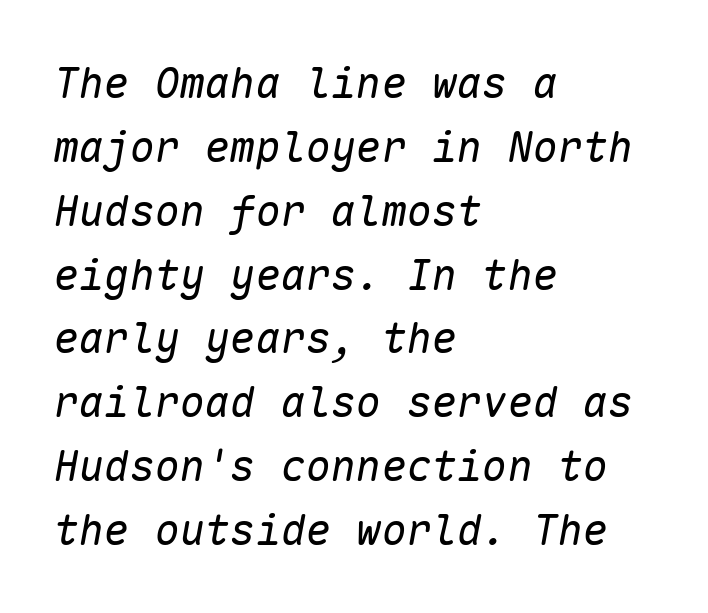
{"italic": "yes", "lean": "right", "slant_degrees": 10, "bold": "no", "weight": "regular", "width": "normal", "stroke_contrast": "low", "x_height": "medium", "monospaced": "yes", "underline": "no", "align": "left", "line_spacing": "normal", "line_spacing_ratio": 1.52, "letter_spacing": "normal", "letter_spacing_em": 0.0, "glyph_px": 42}
